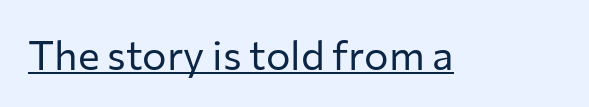
Q: Is the text bold? A: No.
Q: Is the text italic (slanted)? A: No, it is upright.
Q: Is the typeface a serif or a sans-serif typeface? A: Sans-serif.
Q: Is the text underlined? A: Yes.
Q: Is the spacing between letters normal or unusually wide? A: Normal.
Q: Width (condensed, normal, or wide)? A: Normal.
Q: Stroke contrast? A: Low.
Q: x-height? A: Medium.
Q: Monospaced? A: No.
